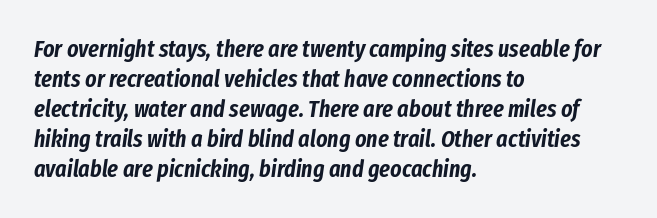
{"italic": "yes", "lean": "right", "slant_degrees": 8, "underline": "no", "align": "left", "line_spacing": "normal", "line_spacing_ratio": 1.25, "letter_spacing": "normal", "letter_spacing_em": 0.0, "glyph_px": 24}
